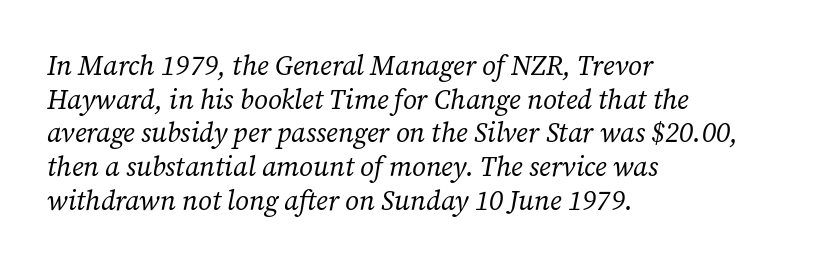
{"italic": "yes", "lean": "right", "slant_degrees": 12, "bold": "no", "underline": "no", "align": "left", "line_spacing": "normal", "line_spacing_ratio": 1.25, "letter_spacing": "normal", "letter_spacing_em": 0.0, "glyph_px": 27}
